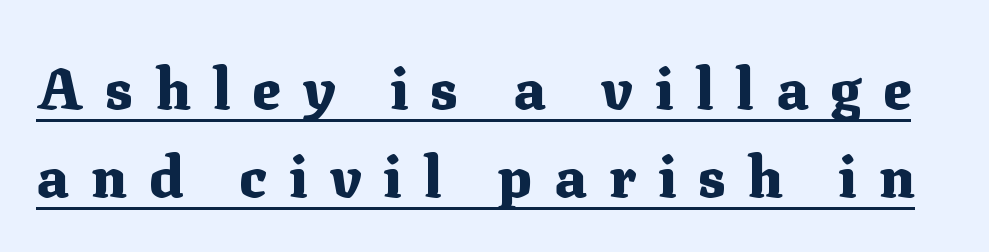
The image shows 58 px heavy serif type, upright; set normal line spacing (1.51x), unusually wide letter spacing (+0.38 em), underlined; medium stroke contrast and a medium x-height.
